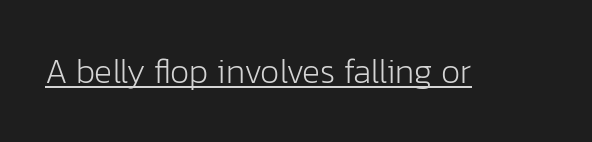
The image shows 34 px light sans-serif type, upright; set normal letter spacing, underlined; low stroke contrast and a medium x-height.
